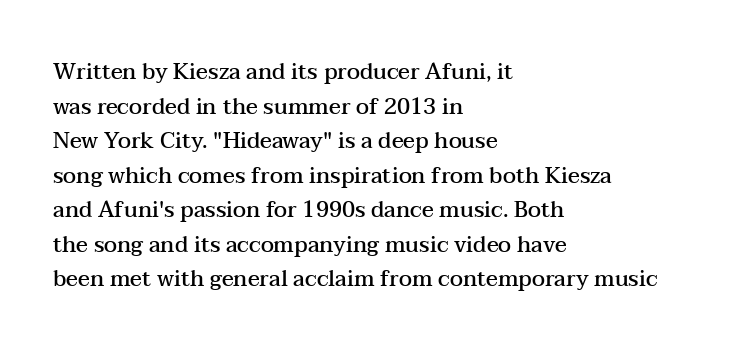
Q: Is the text bold? A: Semi-bold.
Q: Is the text italic (slanted)? A: No, it is upright.
Q: Is the text underlined? A: No.
Q: How is the paragraph aligned? A: Left-aligned.
Q: Is the spacing between letters normal or unusually wide? A: Normal.
Q: Is the spacing between lines tight, normal or loose? A: Normal.
